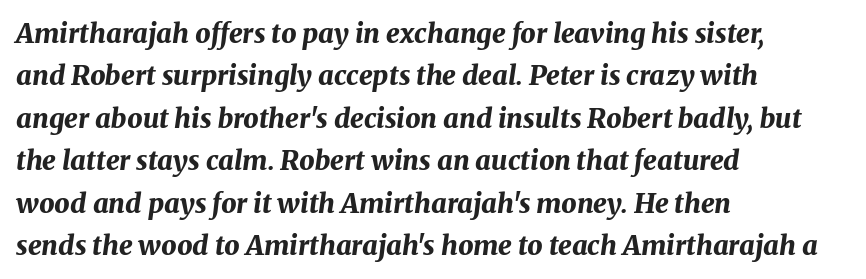
Q: Is the text bold? A: Yes.
Q: Is the text italic (slanted)? A: Yes, it leans right by about 8 degrees.
Q: Is the text underlined? A: No.
Q: How is the paragraph aligned? A: Left-aligned.
Q: Is the spacing between letters normal or unusually wide? A: Normal.
Q: Is the spacing between lines tight, normal or loose? A: Normal.
